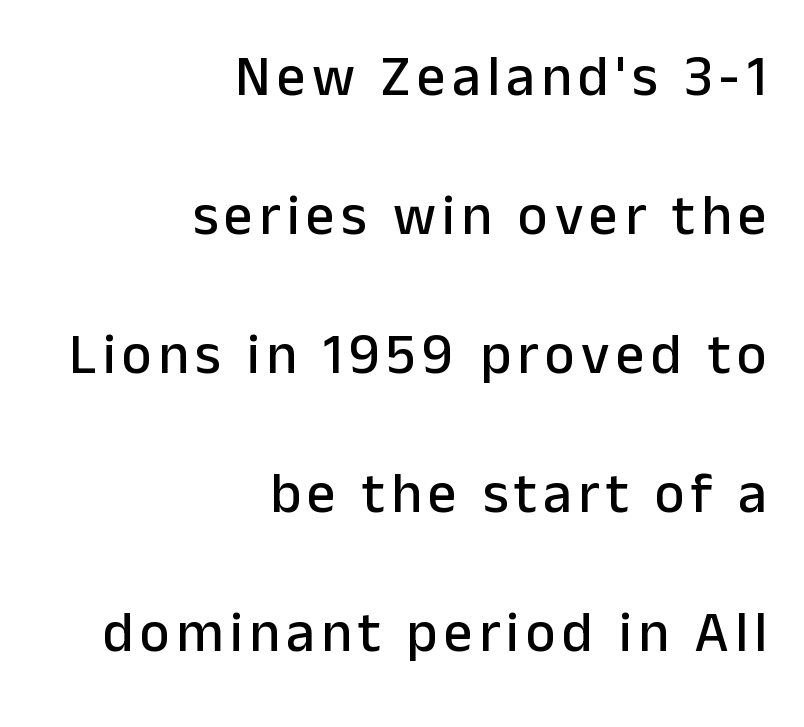
All the whitespace from short lines collects on the left. If you drew a line through each stem, it would be perfectly vertical. Beneath every word, the page is bare. The face used here is a sans, in the tradition of grotesques and geometrics.
